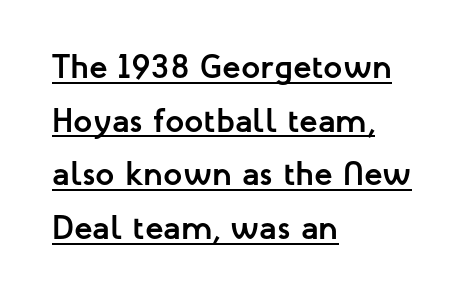
In terms of leading, this rendering sits right in the middle. Here the designer chose a conventional face with non-uniform glyph widths. On the weight axis this lands at bold, roughly 700. These lines stack with their left ends in a neat column. Each letter's strokes conclude bluntly, with no projecting serifs.
